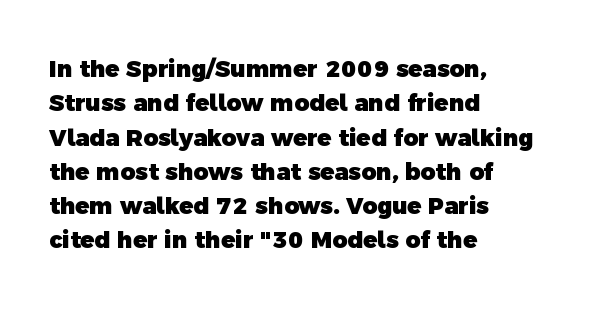
Q: Is the text bold? A: Yes.
Q: Is the text underlined? A: No.
Q: How is the paragraph aligned? A: Left-aligned.
Q: Is the spacing between letters normal or unusually wide? A: Normal.
Q: Is the spacing between lines tight, normal or loose? A: Normal.
